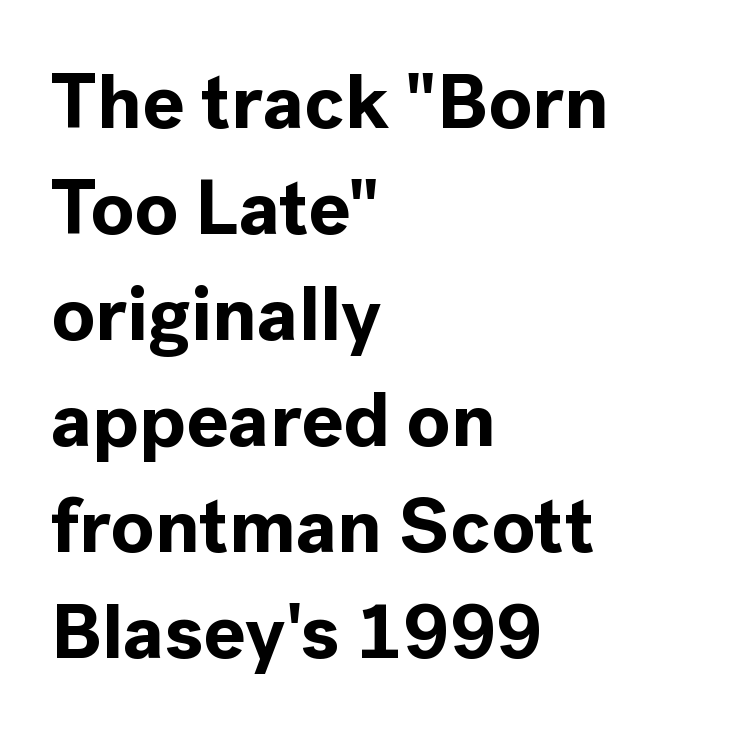
These lines stack with their left ends in a neat column. Default kerning and tracking; the words read as compact shapes. The strokes are fattened all the way to bold. Honestly, there is no underline to notice here at all. Posture: vertical.
